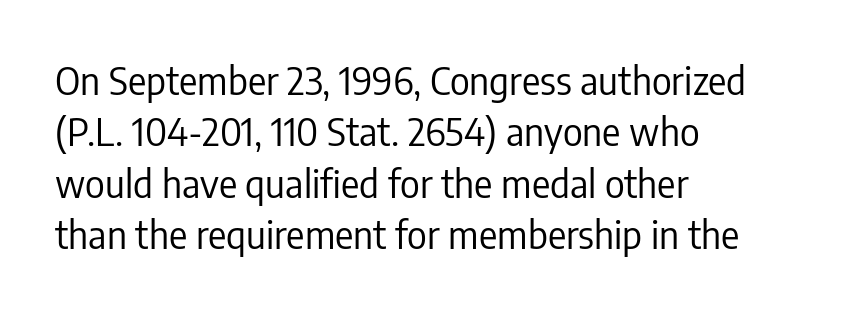
Q: Is the text bold? A: No.
Q: Is the text italic (slanted)? A: No, it is upright.
Q: Is the typeface a serif or a sans-serif typeface? A: Sans-serif.
Q: Is the text underlined? A: No.
Q: How is the paragraph aligned? A: Left-aligned.
Q: Is the spacing between letters normal or unusually wide? A: Normal.
Q: Is the spacing between lines tight, normal or loose? A: Normal.
Q: Width (condensed, normal, or wide)? A: Condensed.
Q: Stroke contrast? A: Low.
Q: x-height? A: Medium.
Q: Monospaced? A: No.
